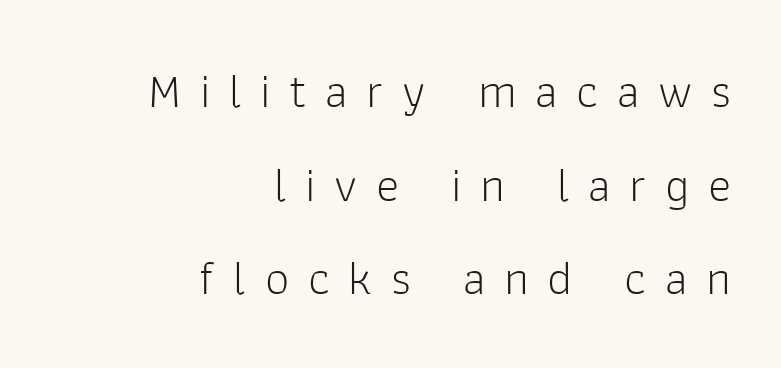
These lines are set flush right with a ragged left edge. Note the varied advance widths — an 'i' is clearly narrower than an 'm'. The line texture is sparse and dotted thanks to wide tracking. The text was rendered using a sans face with plain stroke endings. Is the type heavy? It reads as light-to-regular instead.
